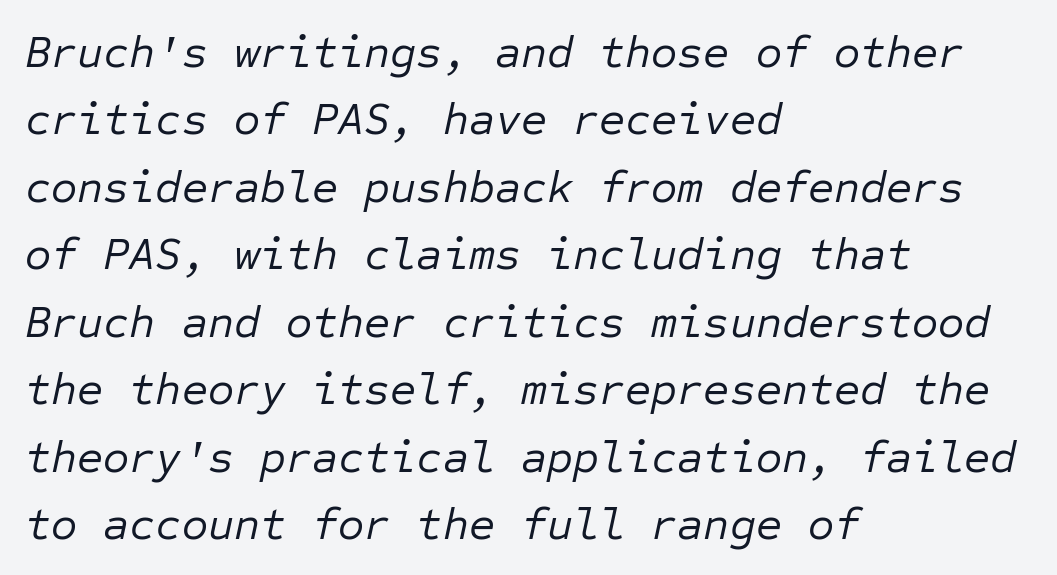
{"italic": "yes", "lean": "right", "slant_degrees": 12, "bold": "no", "weight": "regular", "width": "normal", "stroke_contrast": "low", "x_height": "medium", "monospaced": "yes", "underline": "no", "align": "left", "line_spacing": "normal", "line_spacing_ratio": 1.5, "letter_spacing": "normal", "letter_spacing_em": 0.0, "glyph_px": 45}
